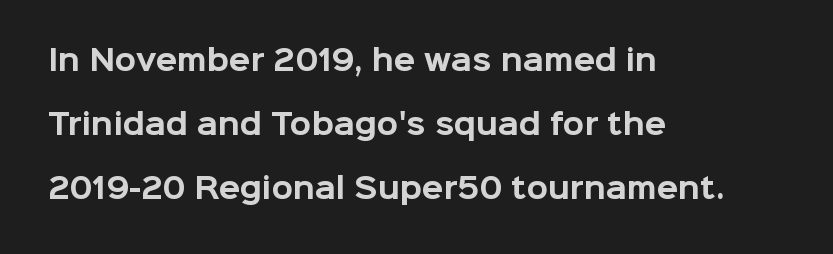
The passage shown stacks its lines with a broad gap. The gaps between neighbouring characters are ordinary and unremarkable. The passage shown is not underscored anywhere. A full-strength bold gives these letters their thick strokes. A typesetter would label this face a sans. Caption: multi-line text, flush left, ragged right.
